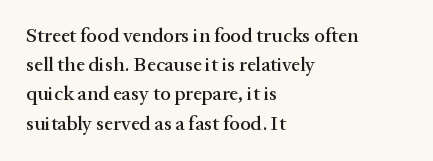
A bare baseline throughout the passage. Tracking value appears to be zero — textbook default spacing. The lettering holds an erect, upright posture throughout. The lines in this sample share a left origin and differ only in where they stop.
